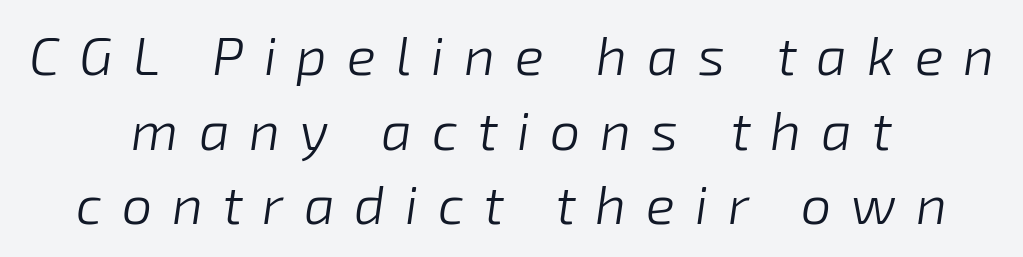
{"italic": "yes", "lean": "right", "slant_degrees": 8, "bold": "no", "weight": "light", "width": "normal", "stroke_contrast": "low", "x_height": "medium", "monospaced": "no", "underline": "no", "align": "center", "line_spacing": "normal", "line_spacing_ratio": 1.38, "letter_spacing": "wide", "letter_spacing_em": 0.37, "glyph_px": 54}
